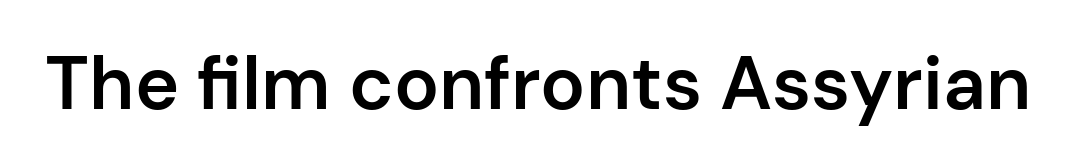
The face used here is a semibold: visibly heavier than regular, lighter than bold. Anything drawn beneath the words? Only blank space. Font category for this specimen: sans-serif. Compared with typical body copy, the letter spacing here is the same. Looks like regular typesetting: each glyph gets only the width it needs. You can tell it's not italic because the verticals are truly vertical.
